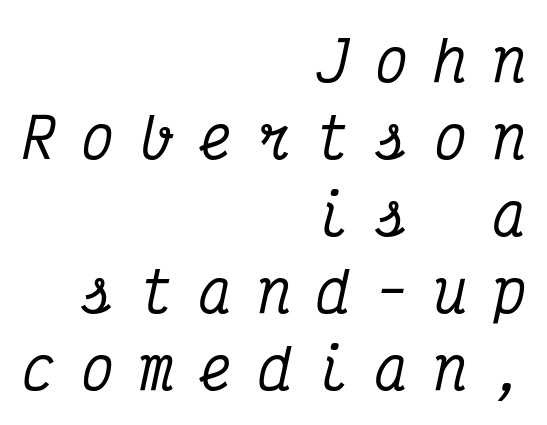
The image shows 55 px condensed serif type, italic (leaning right), monospaced; set right-aligned, normal line spacing (1.4x), unusually wide letter spacing (+0.47 em), not underlined; medium stroke contrast and a medium x-height.
